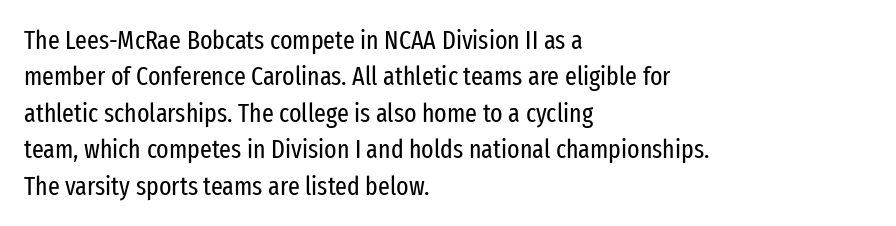
{"italic": "no", "bold": "no", "underline": "no", "align": "left", "line_spacing": "normal", "line_spacing_ratio": 1.4, "letter_spacing": "normal", "letter_spacing_em": 0.0, "glyph_px": 26}
